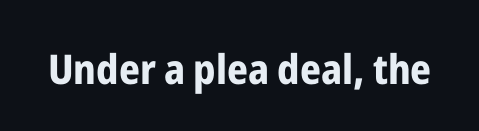
The image shows 41 px bold, condensed sans-serif type, upright; set normal letter spacing, not underlined; low stroke contrast and a medium x-height.
